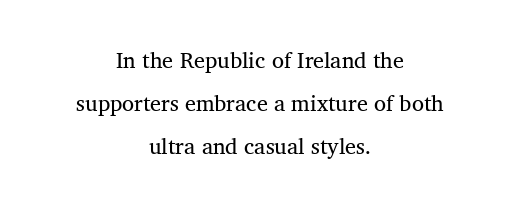
Q: Is the text bold? A: No.
Q: Is the text italic (slanted)? A: No, it is upright.
Q: Is the text underlined? A: No.
Q: How is the paragraph aligned? A: Centered.
Q: Is the spacing between letters normal or unusually wide? A: Normal.
Q: Is the spacing between lines tight, normal or loose? A: Loose.
